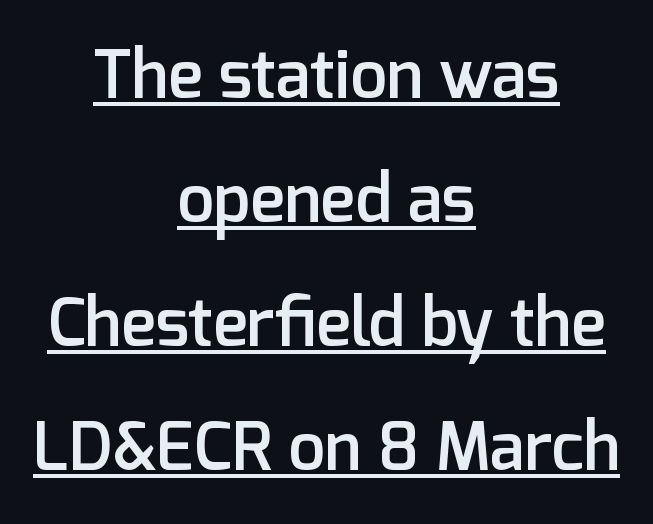
{"serif": "no", "italic": "no", "bold": "semi", "weight": "semibold", "width": "normal", "stroke_contrast": "low", "x_height": "medium", "monospaced": "no", "underline": "yes", "align": "center", "line_spacing_ratio": 1.88, "letter_spacing": "normal", "letter_spacing_em": 0.0, "glyph_px": 66}
